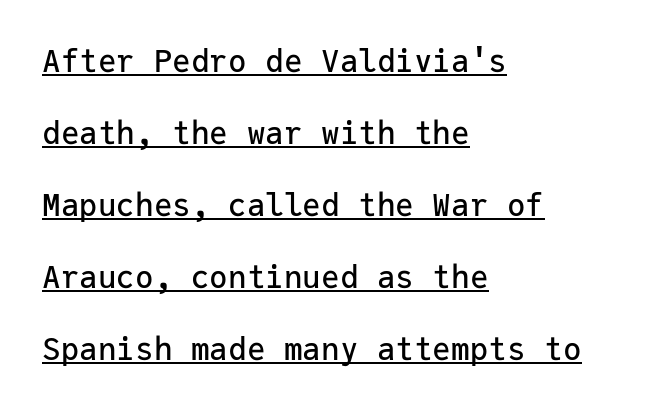
{"serif": "no", "italic": "no", "width": "normal", "stroke_contrast": "low", "x_height": "medium", "monospaced": "yes", "underline": "yes", "align": "left", "line_spacing": "loose", "line_spacing_ratio": 2.32, "letter_spacing": "normal", "letter_spacing_em": 0.0, "glyph_px": 31}
